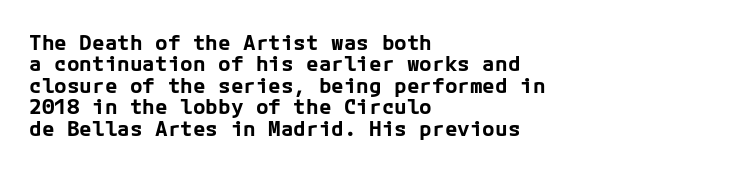
The image shows 21 px bold type, upright; set left-aligned, tight line spacing (1.02x), normal letter spacing, not underlined.
